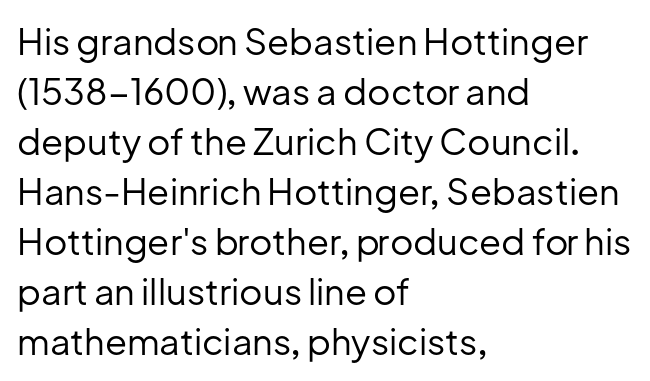
The image shows 36 px regular-weight sans-serif type, upright; set left-aligned, normal line spacing (1.39x), normal letter spacing, not underlined; low stroke contrast and a medium x-height.
